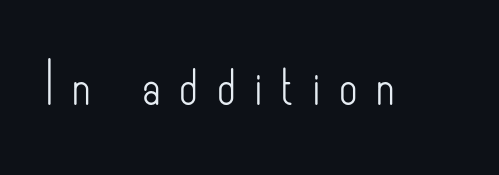
{"serif": "no", "italic": "no", "bold": "no", "weight": "light", "width": "condensed", "stroke_contrast": "low", "x_height": "small", "monospaced": "no", "underline": "no", "letter_spacing": "wide", "letter_spacing_em": 0.48, "glyph_px": 40}
